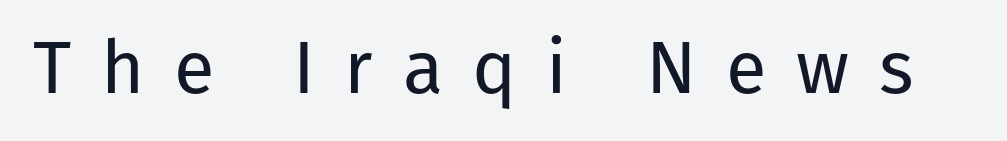
{"serif": "no", "italic": "no", "bold": "no", "weight": "regular", "width": "normal", "stroke_contrast": "low", "x_height": "medium", "monospaced": "no", "underline": "no", "letter_spacing": "wide", "letter_spacing_em": 0.4, "glyph_px": 74}
